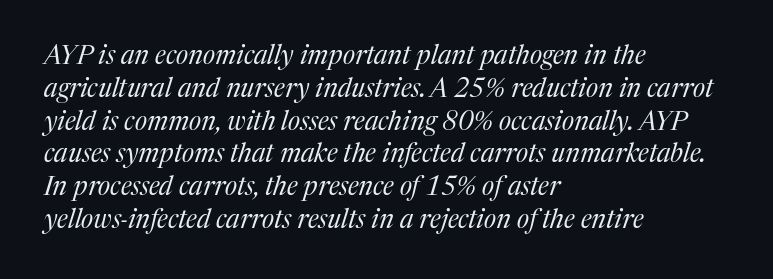
Q: Is the text bold? A: No.
Q: Is the text italic (slanted)? A: Yes, it leans right by about 17 degrees.
Q: Is the text underlined? A: No.
Q: How is the paragraph aligned? A: Left-aligned.
Q: Is the spacing between letters normal or unusually wide? A: Normal.
Q: Is the spacing between lines tight, normal or loose? A: Normal.
